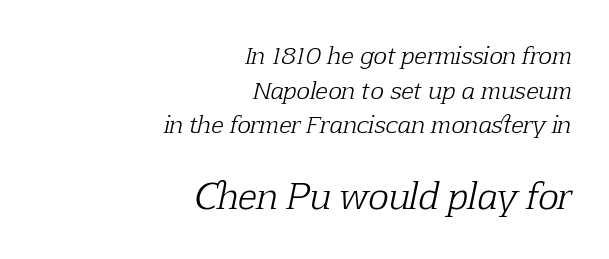
Q: Is the text bold? A: No.
Q: Is the text italic (slanted)? A: Yes, it leans right by about 12 degrees.
Q: Is the typeface a serif or a sans-serif typeface? A: Serif.
Q: Is the text underlined? A: No.
Q: How is the paragraph aligned? A: Right-aligned.
Q: Is the spacing between letters normal or unusually wide? A: Normal.
Q: Is the spacing between lines tight, normal or loose? A: Normal.
Q: Which block of text is set in a larger size, the first (top) or the second (bottom)? A: The second (bottom) one.
Q: Width (condensed, normal, or wide)? A: Normal.
Q: Stroke contrast? A: Low.
Q: x-height? A: Medium.
Q: Monospaced? A: No.
